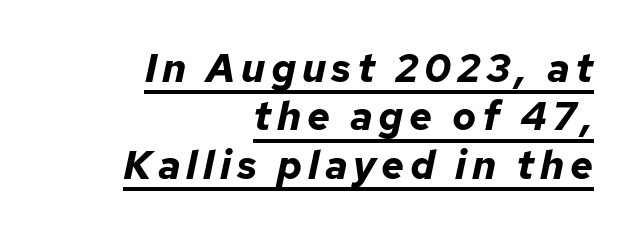
The image shows 40 px bold type, italic (leaning right); set right-aligned, line spacing 1.21x, underlined; low stroke contrast and a medium x-height.
